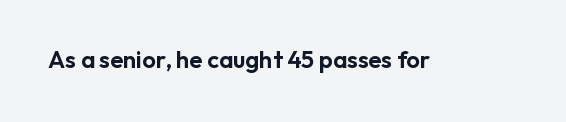
Observe the ordinary spacing: letters are neighbours, not strangers. Underline: absent. Rendered with straight, roman letterforms.
